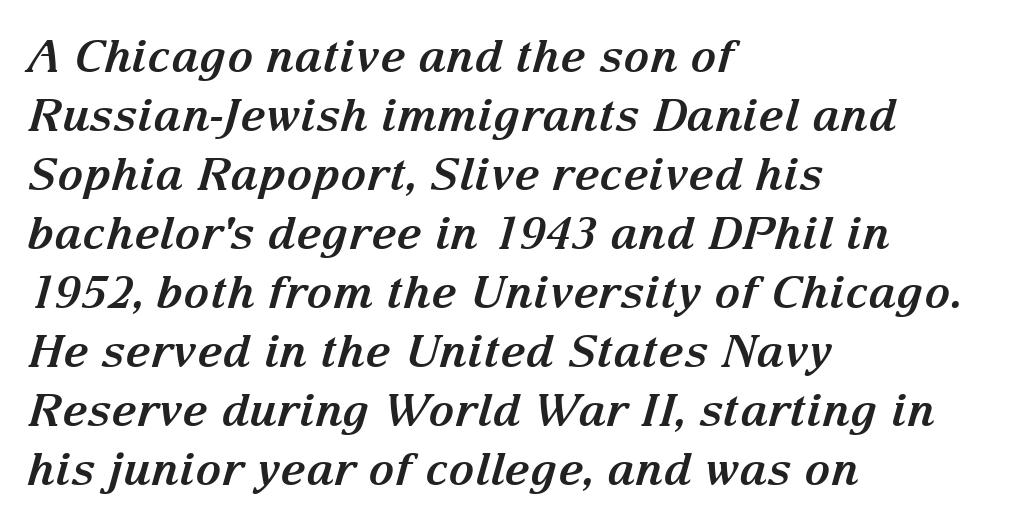
Leading matches the norm, producing a regular column. The type family on display is of the serif kind. Tracking here is standard; glyphs follow each other at the usual distance. Clear beneath every line of the passage.
